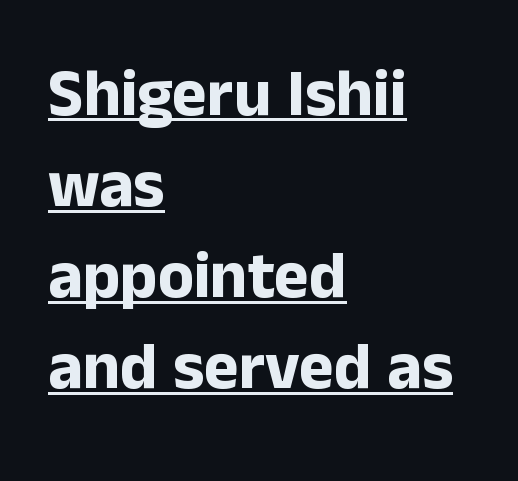
{"serif": "no", "italic": "no", "bold": "yes", "weight": "bold", "width": "normal", "stroke_contrast": "low", "x_height": "medium", "monospaced": "no", "underline": "yes", "align": "left", "line_spacing": "normal", "line_spacing_ratio": 1.38, "letter_spacing": "normal", "letter_spacing_em": 0.0, "glyph_px": 66}
